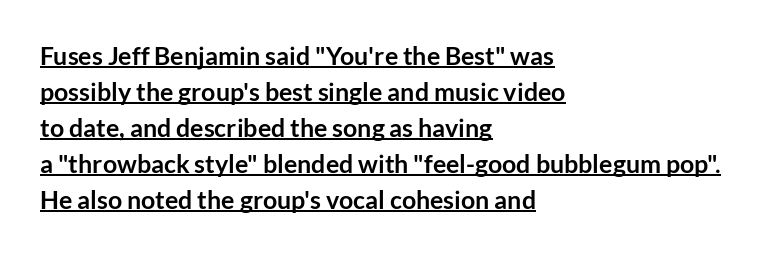
Q: Is the text bold? A: Yes.
Q: Is the text italic (slanted)? A: No, it is upright.
Q: Is the text underlined? A: Yes.
Q: How is the paragraph aligned? A: Left-aligned.
Q: Is the spacing between letters normal or unusually wide? A: Normal.
Q: Is the spacing between lines tight, normal or loose? A: Normal.
